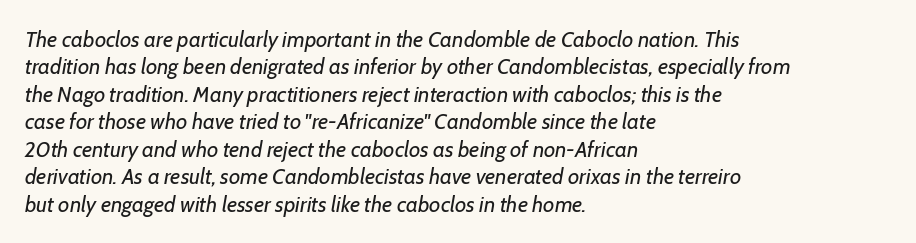
The image shows 22 px text type, italic (leaning right); set left-aligned, normal line spacing (1.25x), normal letter spacing, not underlined.
